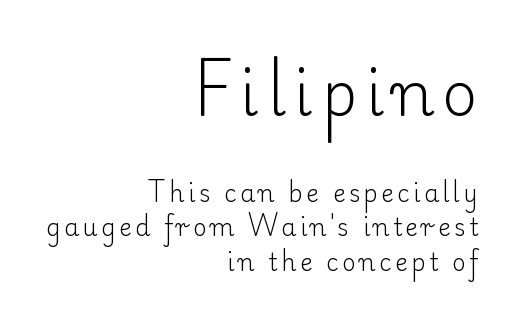
These glyphs show unthickened strokes, regular width or finer. If you measured baseline to baseline, you'd find a middling distance. Think of a printed novel: that variable character pitch is what you see here.
